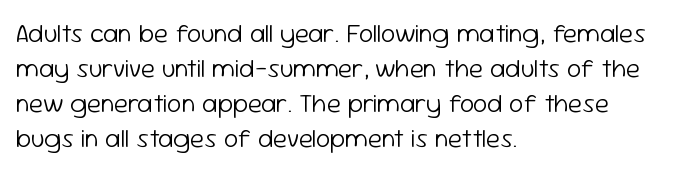
Q: Is the text bold? A: No.
Q: Is the text italic (slanted)? A: No, it is upright.
Q: Is the text underlined? A: No.
Q: How is the paragraph aligned? A: Left-aligned.
Q: Is the spacing between letters normal or unusually wide? A: Normal.
Q: Is the spacing between lines tight, normal or loose? A: Normal.
